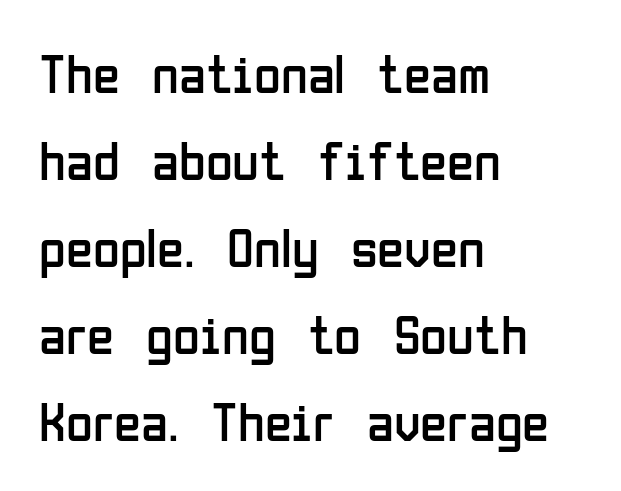
{"serif": "no", "italic": "no", "bold": "no", "weight": "regular", "width": "condensed", "stroke_contrast": "low", "x_height": "medium", "monospaced": "no", "underline": "no", "align": "left", "line_spacing": "normal", "line_spacing_ratio": 1.58, "letter_spacing": "normal", "letter_spacing_em": 0.0, "glyph_px": 55}
